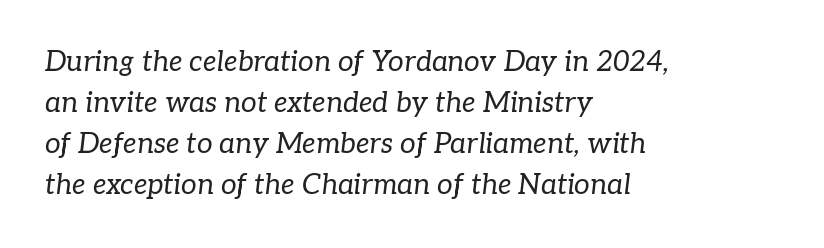
The image shows 28 px regular-weight serif type, italic (leaning right); set left-aligned, normal line spacing (1.46x), normal letter spacing, not underlined; low stroke contrast and a medium x-height.
